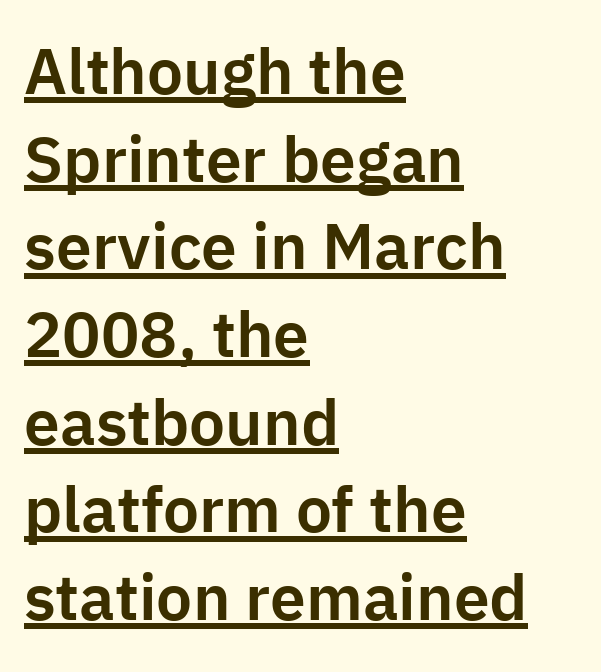
Q: Is the text italic (slanted)? A: No, it is upright.
Q: Is the typeface a serif or a sans-serif typeface? A: Sans-serif.
Q: Is the text underlined? A: Yes.
Q: How is the paragraph aligned? A: Left-aligned.
Q: Is the spacing between letters normal or unusually wide? A: Normal.
Q: Is the spacing between lines tight, normal or loose? A: Normal.
Q: Width (condensed, normal, or wide)? A: Normal.
Q: Stroke contrast? A: Low.
Q: x-height? A: Medium.
Q: Monospaced? A: No.
